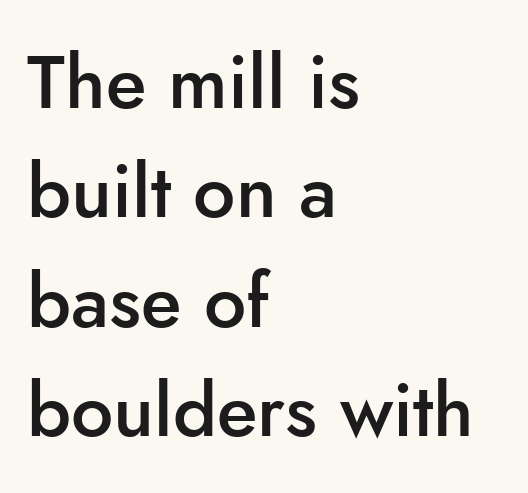
{"serif": "no", "italic": "no", "bold": "semi", "weight": "semibold", "width": "normal", "stroke_contrast": "low", "x_height": "small", "monospaced": "no", "underline": "no", "align": "left", "line_spacing": "normal", "line_spacing_ratio": 1.46, "letter_spacing": "normal", "letter_spacing_em": 0.0, "glyph_px": 75}
